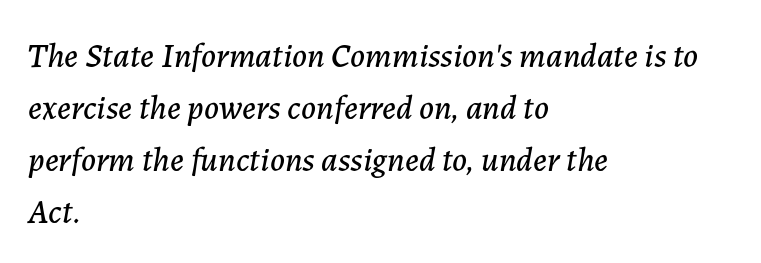
{"italic": "yes", "lean": "right", "slant_degrees": 7, "width": "normal", "stroke_contrast": "low", "x_height": "medium", "monospaced": "no", "underline": "no", "align": "left", "line_spacing": "normal", "line_spacing_ratio": 1.53, "letter_spacing": "normal", "letter_spacing_em": 0.0, "glyph_px": 34}
